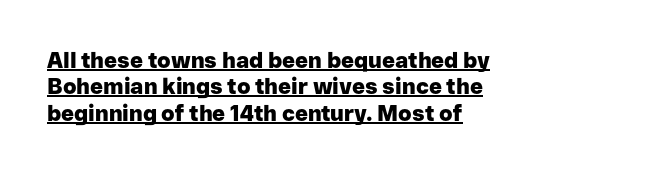
The image shows 22 px bold type, upright; set left-aligned, line spacing 1.2x, normal letter spacing, underlined.
